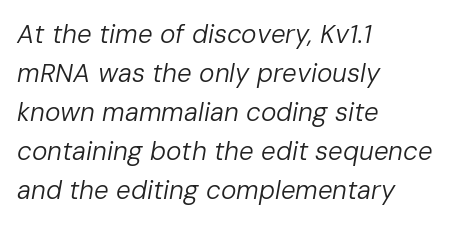
Q: Is the text bold? A: No.
Q: Is the text italic (slanted)? A: Yes, it leans right by about 10 degrees.
Q: Is the text underlined? A: No.
Q: How is the paragraph aligned? A: Left-aligned.
Q: Is the spacing between letters normal or unusually wide? A: Normal.
Q: Is the spacing between lines tight, normal or loose? A: Normal.
